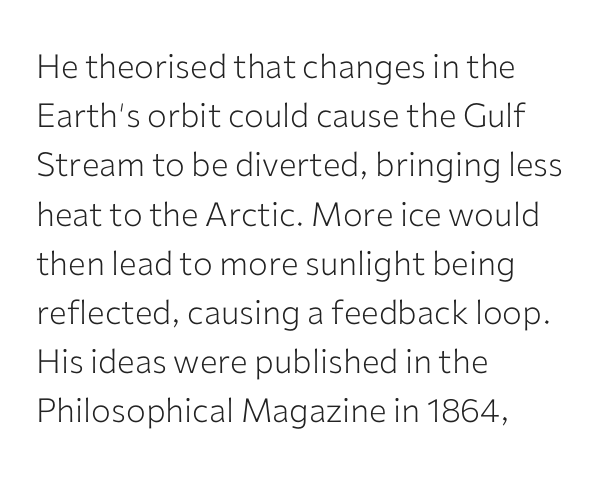
{"serif": "no", "italic": "no", "bold": "no", "weight": "light", "width": "normal", "stroke_contrast": "low", "x_height": "medium", "monospaced": "no", "underline": "no", "align": "left", "line_spacing": "normal", "line_spacing_ratio": 1.49, "letter_spacing": "normal", "letter_spacing_em": 0.0, "glyph_px": 33}
